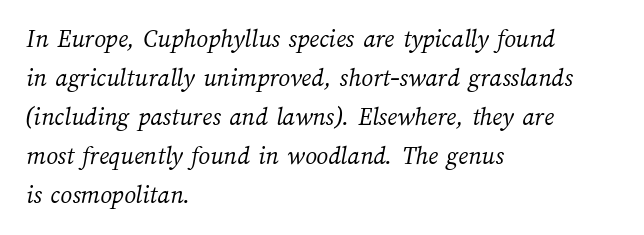
Q: Is the text bold? A: No.
Q: Is the text underlined? A: No.
Q: How is the paragraph aligned? A: Left-aligned.
Q: Is the spacing between letters normal or unusually wide? A: Normal.
Q: Is the spacing between lines tight, normal or loose? A: Normal.
